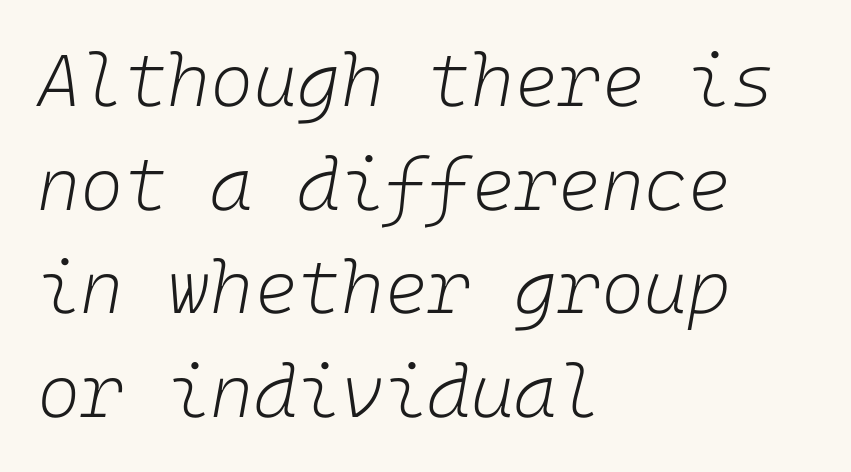
{"italic": "yes", "lean": "right", "slant_degrees": 10, "bold": "no", "weight": "light", "width": "normal", "stroke_contrast": "low", "x_height": "medium", "underline": "no", "align": "left", "line_spacing": "normal", "line_spacing_ratio": 1.4, "letter_spacing": "normal", "letter_spacing_em": 0.0, "glyph_px": 74}
